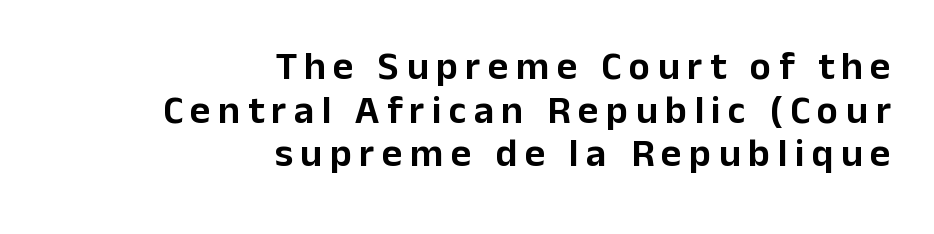
Q: Is the text italic (slanted)? A: No, it is upright.
Q: Is the typeface a serif or a sans-serif typeface? A: Sans-serif.
Q: Is the text underlined? A: No.
Q: How is the paragraph aligned? A: Right-aligned.
Q: Is the spacing between lines tight, normal or loose? A: Tight.
Q: Width (condensed, normal, or wide)? A: Normal.
Q: Stroke contrast? A: Low.
Q: x-height? A: Medium.
Q: Monospaced? A: No.
